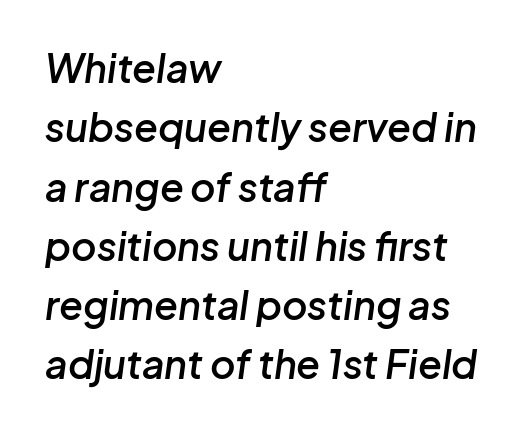
{"italic": "yes", "lean": "right", "slant_degrees": 8, "bold": "semi", "weight": "semibold", "width": "normal", "stroke_contrast": "low", "x_height": "medium", "monospaced": "no", "underline": "no", "align": "left", "line_spacing": "normal", "line_spacing_ratio": 1.52, "letter_spacing": "normal", "letter_spacing_em": 0.0, "glyph_px": 39}
